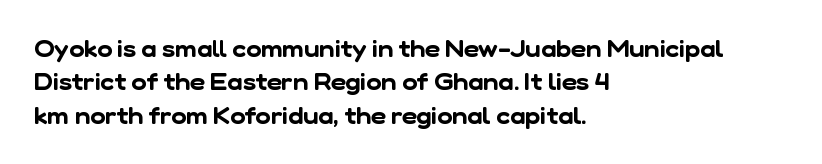
{"underline": "no", "align": "left", "line_spacing": "normal", "line_spacing_ratio": 1.45, "letter_spacing": "normal", "letter_spacing_em": 0.0, "glyph_px": 23}
